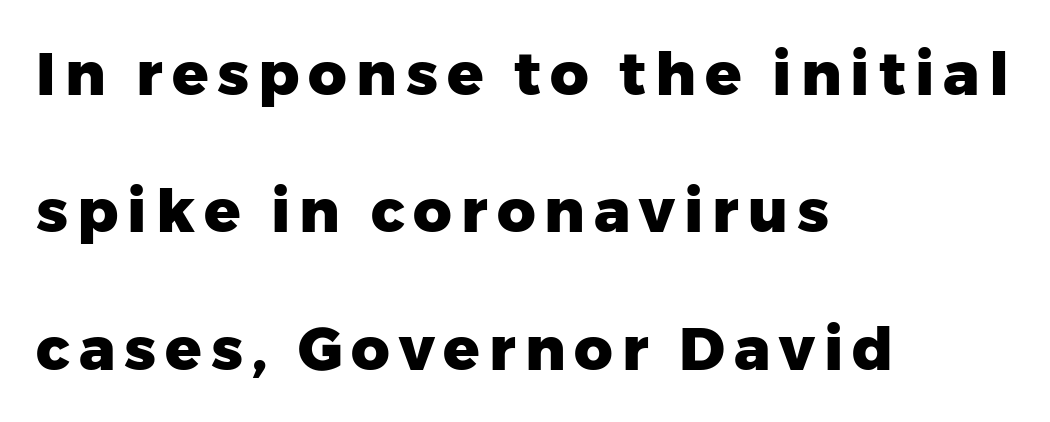
Spacing verdict: proportional, widths tailored to each character. The text was rendered using a sans face with plain stroke endings. Line beginnings align vertically; line endings do not. The space between consecutive lines is lavish. Has an underline been added? It has not.
